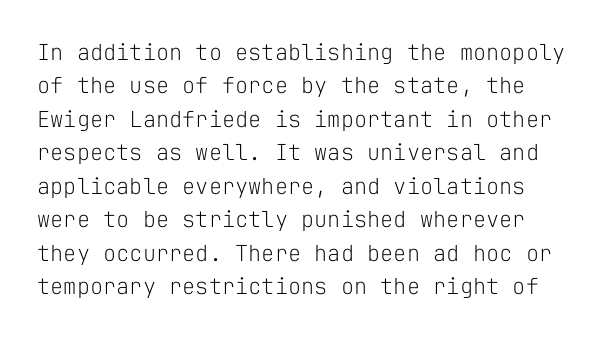
Underlining? Definitely not there. Is there any slant? The stems are plumb. Spacing between characters is what you'd get straight out of the box. Unbolded letterforms with no extra heft.
